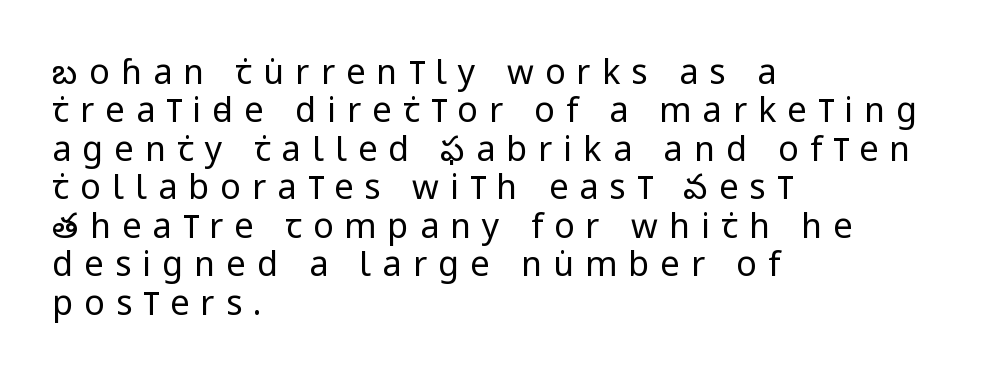
Q: Is the text bold? A: No.
Q: Is the text italic (slanted)? A: No, it is upright.
Q: Is the typeface a serif or a sans-serif typeface? A: Sans-serif.
Q: Is the text underlined? A: No.
Q: How is the paragraph aligned? A: Left-aligned.
Q: Is the spacing between letters normal or unusually wide? A: Unusually wide.
Q: Is the spacing between lines tight, normal or loose? A: Tight.
Q: Width (condensed, normal, or wide)? A: Condensed.
Q: Stroke contrast? A: Low.
Q: x-height? A: Large.
Q: Monospaced? A: No.
